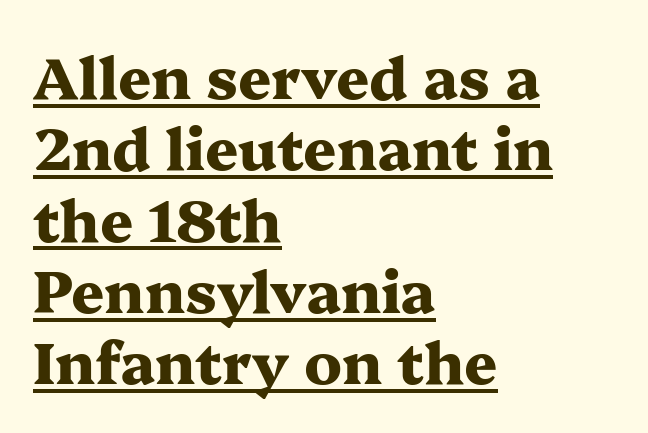
The image shows 58 px heavy, wide serif type, upright; set left-aligned, line spacing 1.23x, normal letter spacing, underlined; medium stroke contrast and a medium x-height.
